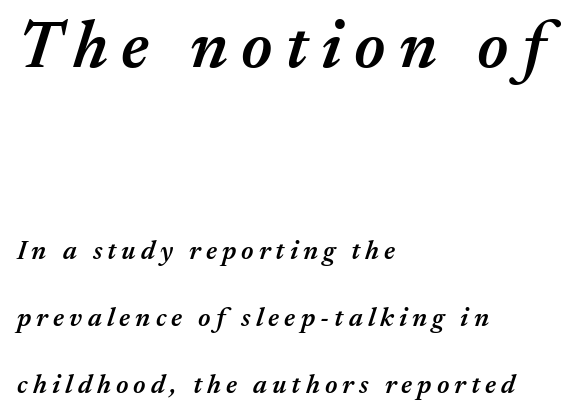
Q: Is the text bold? A: Semi-bold.
Q: Is the text italic (slanted)? A: Yes, it leans right by about 17 degrees.
Q: Is the text underlined? A: No.
Q: How is the paragraph aligned? A: Left-aligned.
Q: Is the spacing between lines tight, normal or loose? A: Loose.
Q: Which block of text is set in a larger size, the first (top) or the second (bottom)? A: The first (top) one.
Q: Width (condensed, normal, or wide)? A: Normal.
Q: Stroke contrast? A: Medium.
Q: x-height? A: Medium.
Q: Monospaced? A: No.
